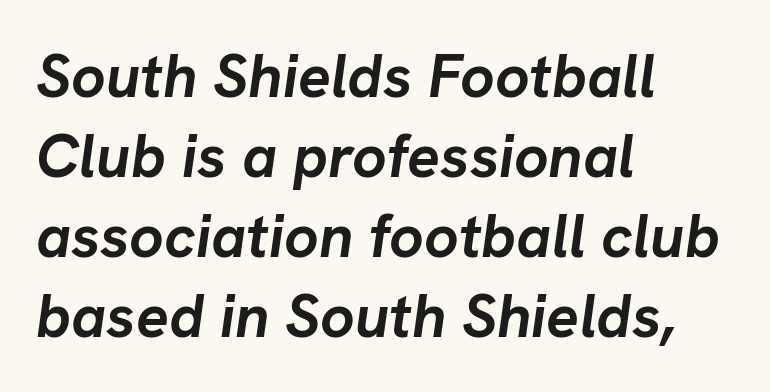
Is the type slanted? Yes — the strokes lean at a clear angle. Tracking here is standard; glyphs follow each other at the usual distance. Interline gaps are of average width in this sample. The passage shown is not underscored anywhere. Each line starts at the same left margin while the right side varies.
